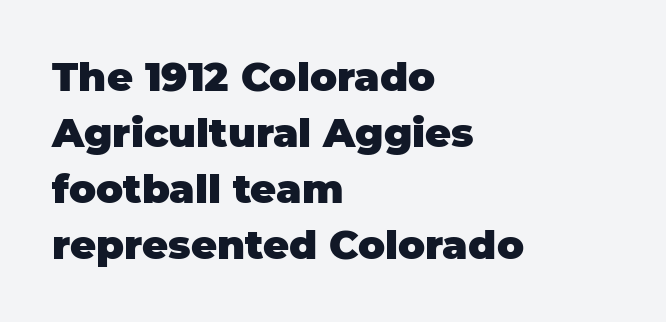
The compositor pushed each line to the left boundary. Varying glyph widths throughout — classic text-font behaviour. These lines were composed using upright roman letters. Compared with typical body copy, the letter spacing here is the same. The typesetting leans heavy: a genuine bold. The leading is moderate, giving the passage an even texture.
